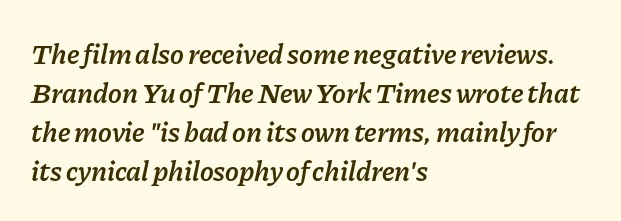
{"italic": "yes", "lean": "right", "slant_degrees": 11, "bold": "semi", "weight": "semibold", "width": "normal", "stroke_contrast": "low", "x_height": "medium", "monospaced": "no", "underline": "no", "align": "left", "line_spacing": "normal", "line_spacing_ratio": 1.34, "letter_spacing": "normal", "letter_spacing_em": 0.0, "glyph_px": 29}
